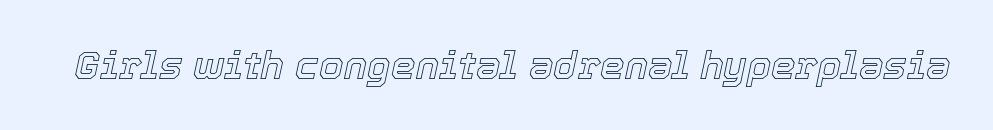
The image shows 39 px text type, italic (leaning right); set normal letter spacing, not underlined; a medium x-height.
